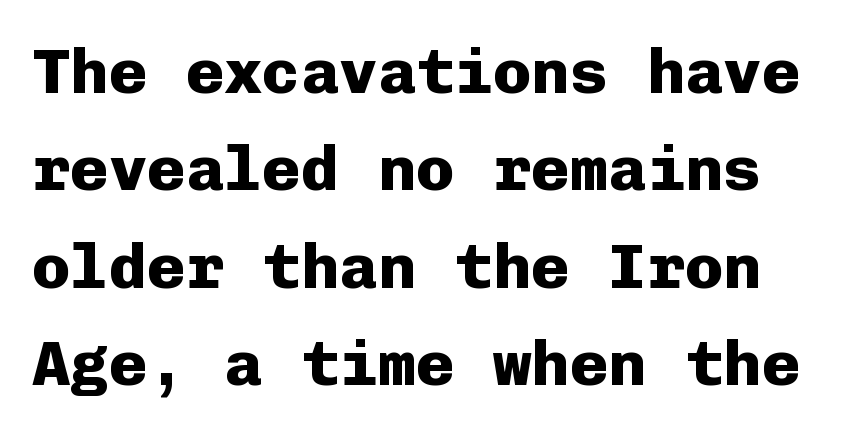
Q: Is the text bold? A: Yes.
Q: Is the text italic (slanted)? A: No, it is upright.
Q: Is the typeface a serif or a sans-serif typeface? A: Sans-serif.
Q: Is the text underlined? A: No.
Q: Is the spacing between letters normal or unusually wide? A: Normal.
Q: Is the spacing between lines tight, normal or loose? A: Normal.
Q: Width (condensed, normal, or wide)? A: Normal.
Q: Stroke contrast? A: Low.
Q: x-height? A: Medium.
Q: Monospaced? A: Yes.
